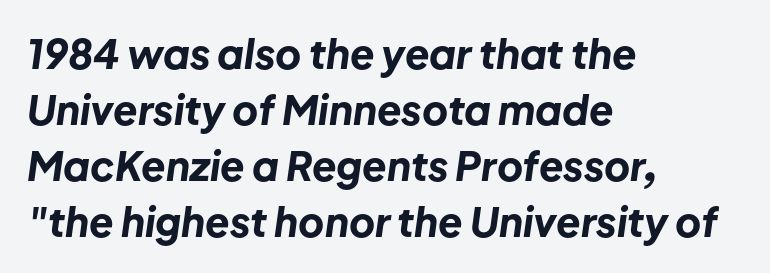
Leftover space on each line is placed entirely after the last word. These lines keep a tight, regular rhythm from letter to letter. Leading matches the norm, producing a regular column. Yep, that's italic — everything's leaning. Do the characters align in a grid? No, the font is proportional. Each glyph is drawn with heavy, bold strokes.
